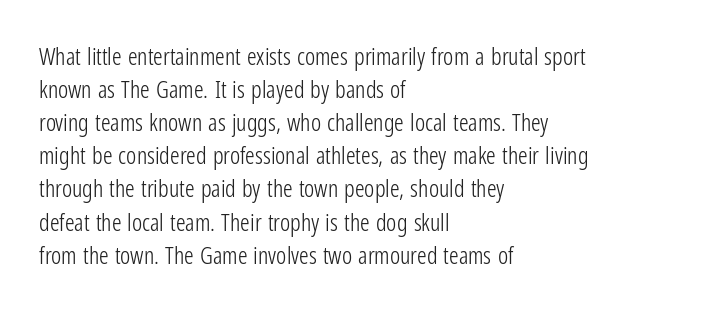
Horizontally, the lines are justified to the leading edge only. A roman cut, with each character standing at attention. The lines sit at an ordinary, default distance from one another. The font sits on the lighter half of the weight spectrum, regular included. Just letters on the line, the space beneath them empty. Standard letterfit; no display-style spreading of the glyphs.
